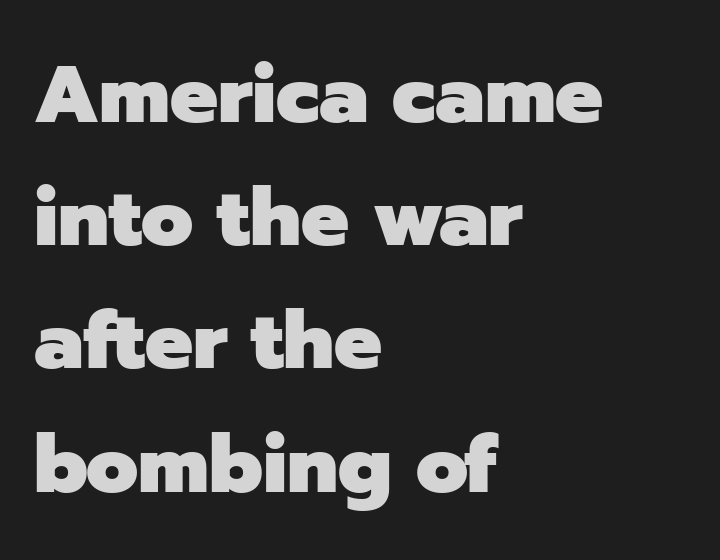
You can tell it's not italic because the verticals are truly vertical. The space between consecutive lines is moderate. Descender tails drop into unmarked territory. A full-strength bold gives these letters their thick strokes.
